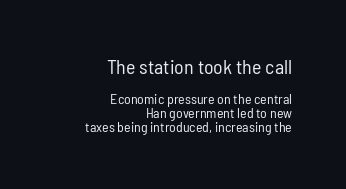
Q: Is the text bold? A: No.
Q: Is the text italic (slanted)? A: No, it is upright.
Q: Is the text underlined? A: No.
Q: How is the paragraph aligned? A: Right-aligned.
Q: Is the spacing between letters normal or unusually wide? A: Normal.
Q: Is the spacing between lines tight, normal or loose? A: Tight.
Q: Which block of text is set in a larger size, the first (top) or the second (bottom)? A: The first (top) one.
